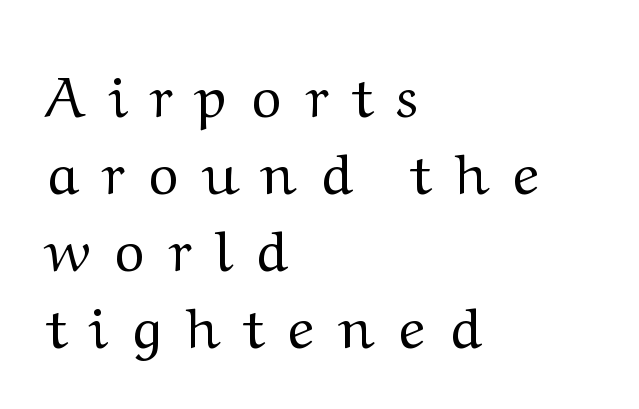
{"serif": "yes", "italic": "no", "bold": "no", "weight": "regular", "width": "normal", "stroke_contrast": "medium", "x_height": "medium", "monospaced": "no", "underline": "no", "align": "left", "line_spacing": "normal", "line_spacing_ratio": 1.35, "letter_spacing": "wide", "letter_spacing_em": 0.46, "glyph_px": 57}
